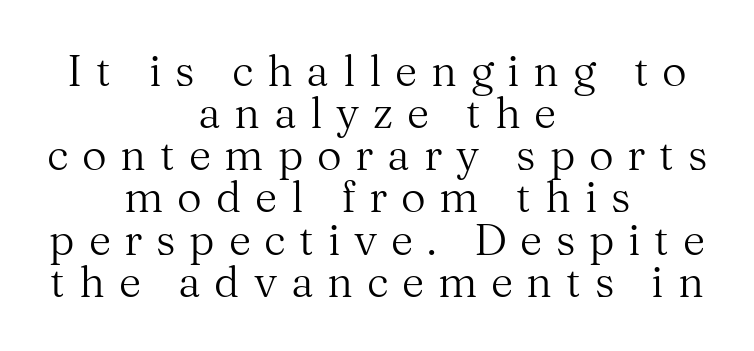
{"serif": "yes", "italic": "no", "bold": "no", "weight": "regular", "width": "normal", "stroke_contrast": "medium", "x_height": "medium", "monospaced": "no", "underline": "no", "align": "center", "line_spacing": "tight", "line_spacing_ratio": 0.98, "letter_spacing": "wide", "letter_spacing_em": 0.32, "glyph_px": 43}
